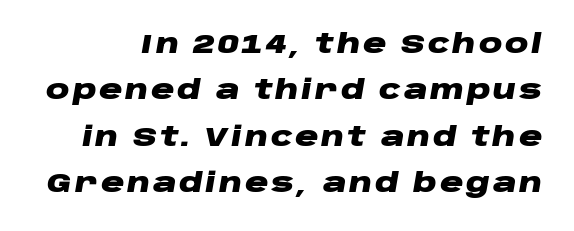
Stroke thickness is high; the sample reads as a true bold. Words float on clear page, feet unadorned. The text carries the slant typical of an italic or oblique font.
